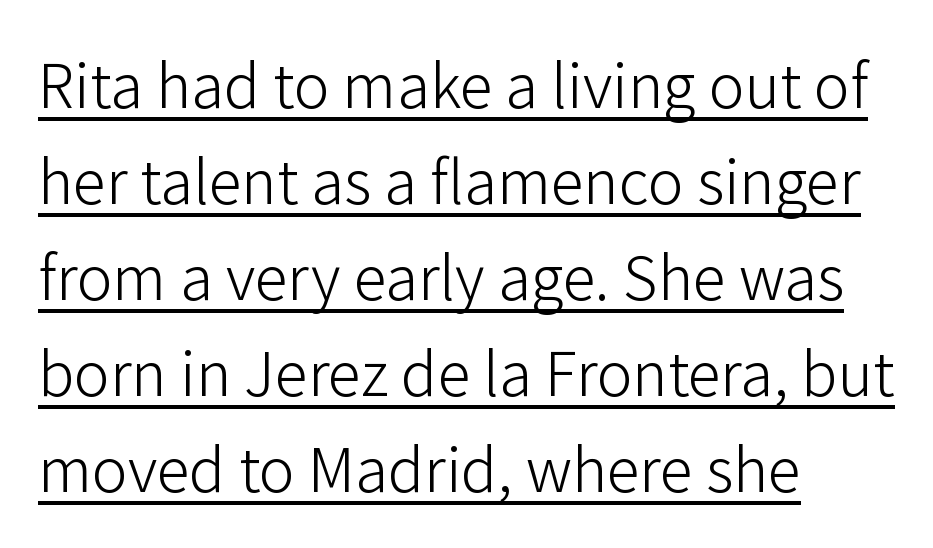
{"serif": "no", "italic": "no", "bold": "no", "weight": "light", "width": "normal", "stroke_contrast": "low", "x_height": "medium", "monospaced": "no", "underline": "yes", "align": "left", "line_spacing": "normal", "line_spacing_ratio": 1.6, "letter_spacing": "normal", "letter_spacing_em": 0.0, "glyph_px": 60}
